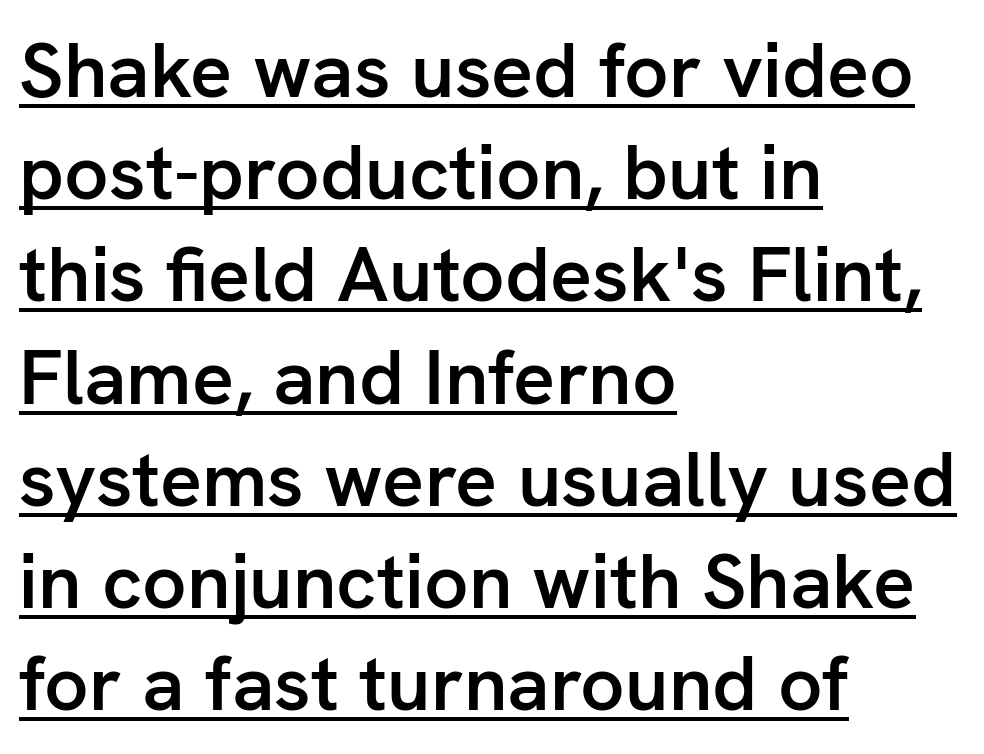
A typesetter would call this proportional, since set widths differ per character. The type family on display is of the sans-serif kind. The setting favours the left margin, as ordinary paragraphs usually do. Is there an underline? Yes — a line sits under the letters. The passage shown is semibold, sitting just below true bold. Vertical spacing — default.
